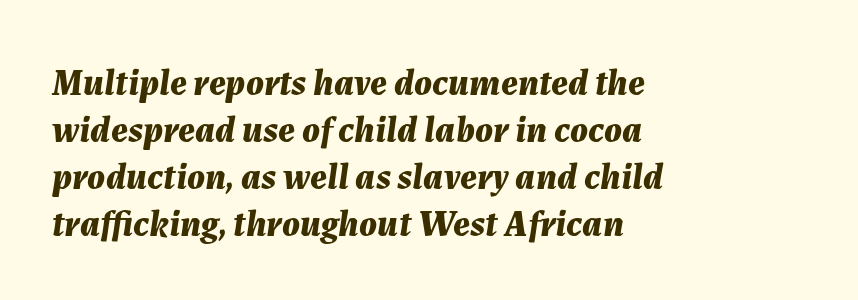
You could call the tracking neutral — neither tight nor loose. Its strokes are broad and dark, the hallmark of bold type. Notice how descenders clear the ascenders below comfortably — that's standard leading. The words here are not underlined. Character widths vary here, with narrow letters taking less room than wide ones.
